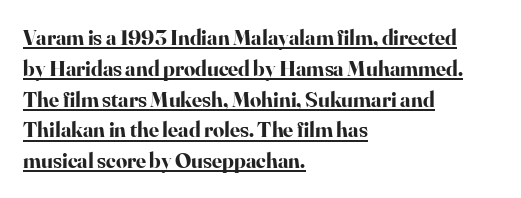
{"italic": "no", "bold": "yes", "underline": "yes", "align": "left", "line_spacing": "normal", "line_spacing_ratio": 1.4, "letter_spacing": "normal", "letter_spacing_em": 0.0, "glyph_px": 22}
